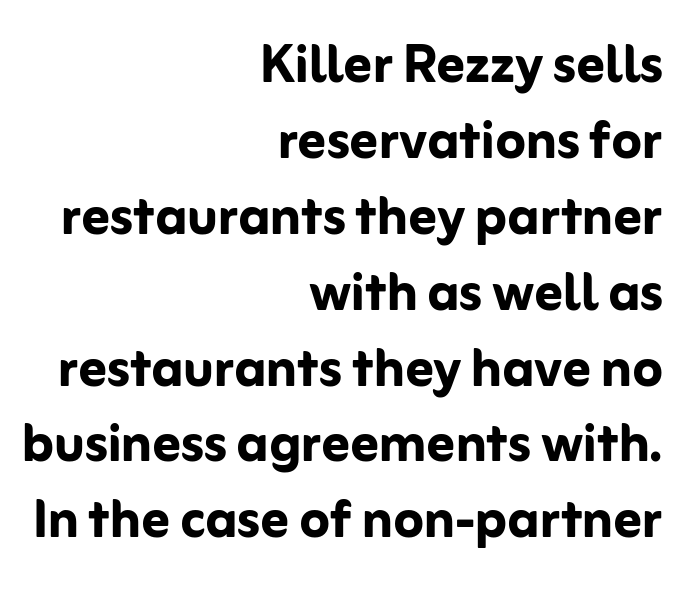
Q: Is the text bold? A: Yes.
Q: Is the text italic (slanted)? A: No, it is upright.
Q: Is the typeface a serif or a sans-serif typeface? A: Sans-serif.
Q: Is the text underlined? A: No.
Q: How is the paragraph aligned? A: Right-aligned.
Q: Is the spacing between letters normal or unusually wide? A: Normal.
Q: Is the spacing between lines tight, normal or loose? A: Tight.
Q: Width (condensed, normal, or wide)? A: Normal.
Q: Stroke contrast? A: Low.
Q: x-height? A: Medium.
Q: Monospaced? A: No.
